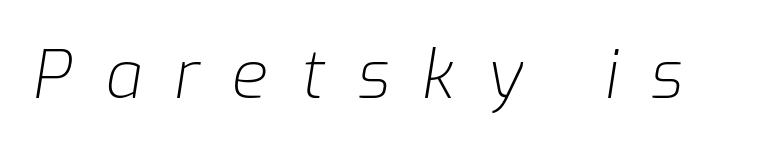
The image shows 66 px light type, italic (leaning right); set unusually wide letter spacing (+0.49 em), not underlined; low stroke contrast and a medium x-height.
